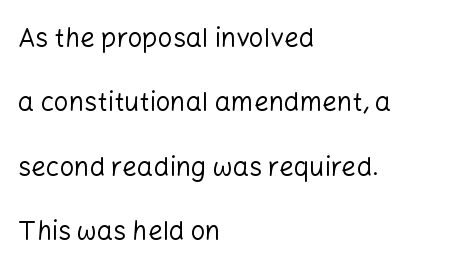
The image shows 26 px text type, upright; set left-aligned, loose line spacing (2.48x), normal letter spacing, not underlined.
